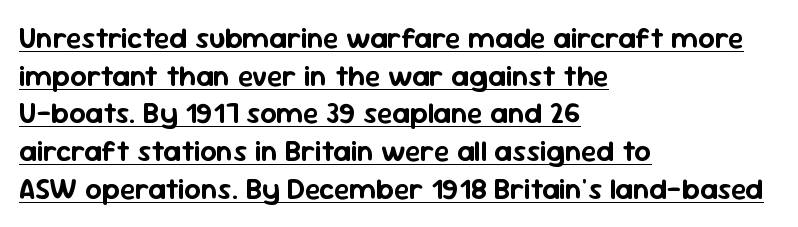
Q: Is the text italic (slanted)? A: No, it is upright.
Q: Is the typeface a serif or a sans-serif typeface? A: Sans-serif.
Q: Is the text underlined? A: Yes.
Q: How is the paragraph aligned? A: Left-aligned.
Q: Is the spacing between letters normal or unusually wide? A: Normal.
Q: Is the spacing between lines tight, normal or loose? A: Normal.
Q: Width (condensed, normal, or wide)? A: Normal.
Q: Stroke contrast? A: Low.
Q: x-height? A: Medium.
Q: Monospaced? A: No.
